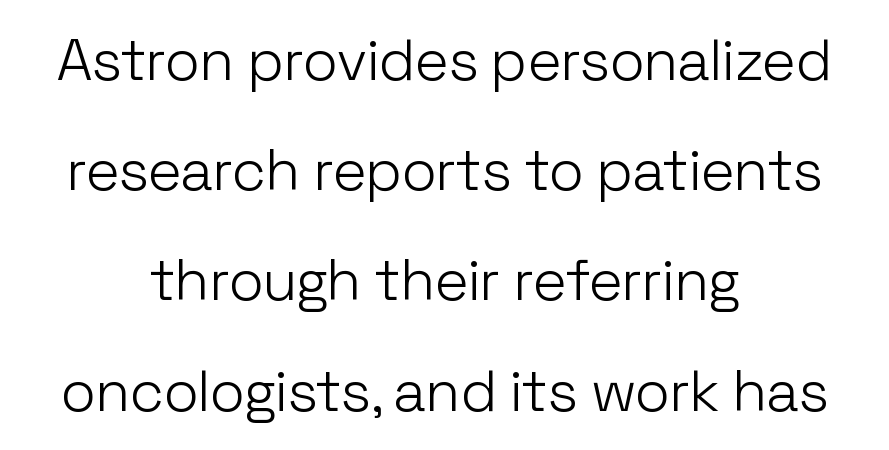
{"serif": "no", "italic": "no", "bold": "no", "weight": "light", "width": "normal", "stroke_contrast": "low", "x_height": "medium", "monospaced": "no", "underline": "no", "align": "center", "line_spacing": "loose", "line_spacing_ratio": 1.9, "letter_spacing": "normal", "letter_spacing_em": 0.0, "glyph_px": 58}
